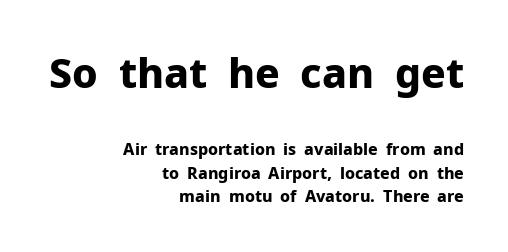
This sample uses plain, unmodified letter spacing. If you drew a line through each stem, it would be perfectly vertical. These lines stack with their right ends in a neat column. Successive baselines arrive at the customary interval.
